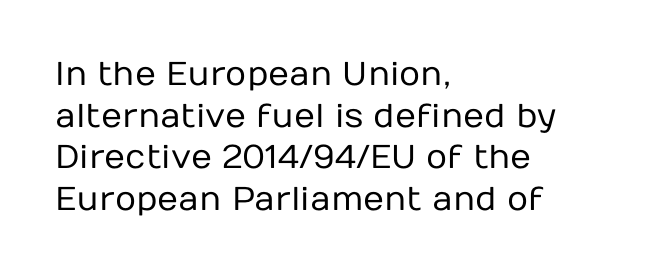
{"serif": "no", "italic": "no", "bold": "no", "weight": "regular", "width": "normal", "stroke_contrast": "low", "x_height": "medium", "monospaced": "no", "underline": "no", "align": "left", "line_spacing": "normal", "line_spacing_ratio": 1.26, "letter_spacing": "normal", "letter_spacing_em": 0.0, "glyph_px": 33}
